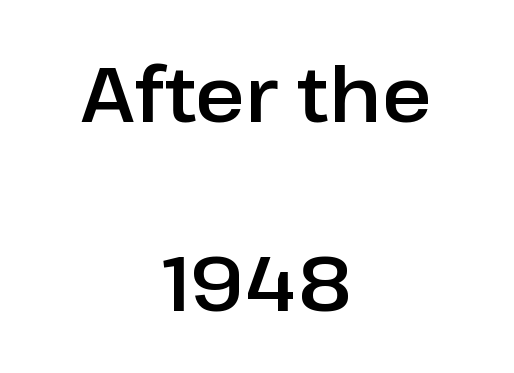
The image shows 77 px sans-serif type, upright; set centered, loose line spacing (2.45x), normal letter spacing, not underlined; low stroke contrast and a medium x-height.
